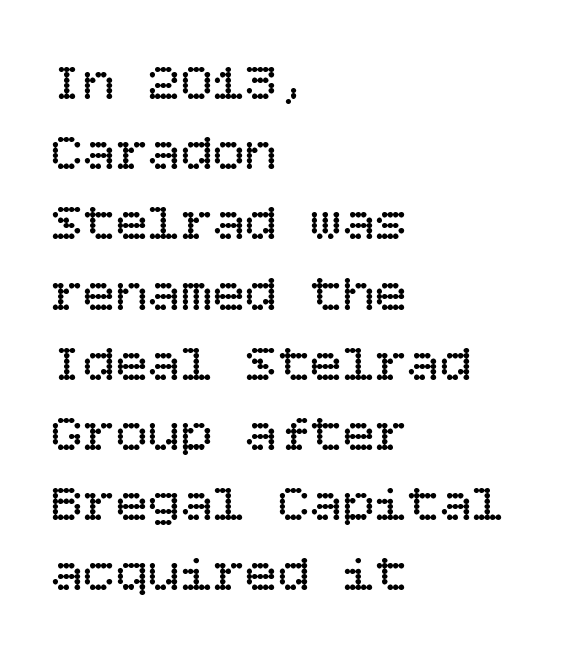
The paragraph shown leans on its left margin. The gaps between neighbouring characters are ordinary and unremarkable. The font is comparable to plain body text, perhaps lighter. Glance below the letters and you will spot only blank space. This sample uses an upright cut, with every glyph sitting square on the baseline.
